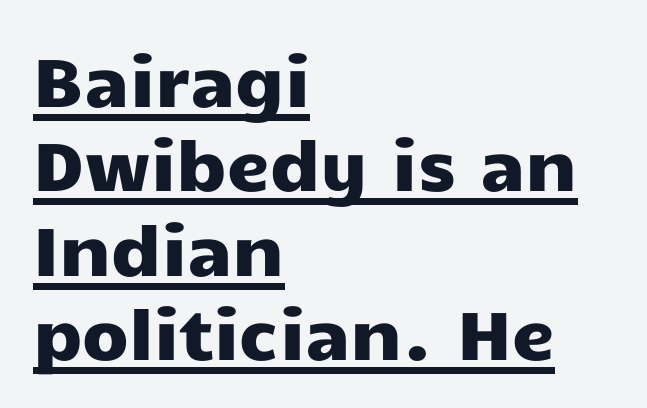
{"serif": "no", "italic": "no", "width": "wide", "stroke_contrast": "low", "x_height": "medium", "monospaced": "no", "underline": "yes", "align": "left", "line_spacing_ratio": 1.24, "letter_spacing": "normal", "letter_spacing_em": 0.0, "glyph_px": 68}
